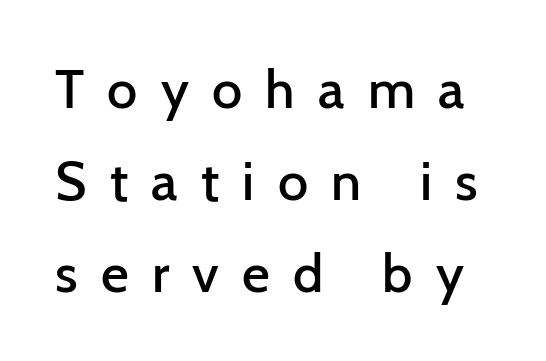
Each new line begins a customary step beneath the previous one. No italicization has been applied; the sample stays upright. Just letters on the line, the space beneath them empty. To sum up the face: it is a sans, with no serifs.
